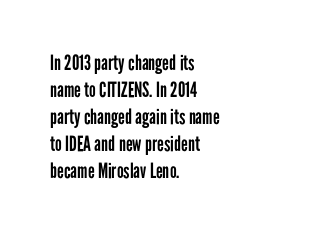
The image shows 21 px text type, upright; set left-aligned, normal line spacing (1.28x), normal letter spacing, not underlined.
